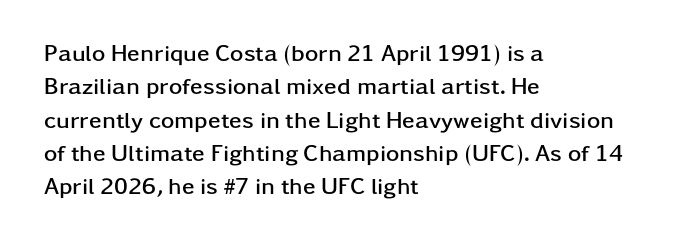
Every letter is thick-stroked: bold, no question. The space directly below the letters is spotless. How would I describe the line gaps? Plain and ordinary. A classic flush-left, rag-right setting is used for this passage. The specimen reads as upright at a glance.
